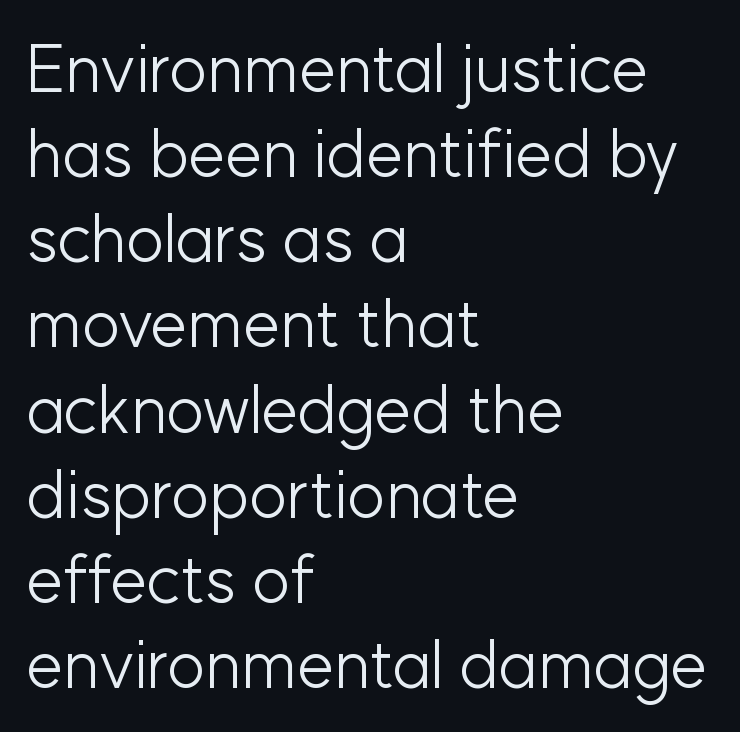
Q: Is the text bold? A: No.
Q: Is the text italic (slanted)? A: No, it is upright.
Q: Is the typeface a serif or a sans-serif typeface? A: Sans-serif.
Q: Is the text underlined? A: No.
Q: How is the paragraph aligned? A: Left-aligned.
Q: Is the spacing between letters normal or unusually wide? A: Normal.
Q: Is the spacing between lines tight, normal or loose? A: Normal.
Q: Width (condensed, normal, or wide)? A: Normal.
Q: Stroke contrast? A: Low.
Q: x-height? A: Medium.
Q: Monospaced? A: No.
